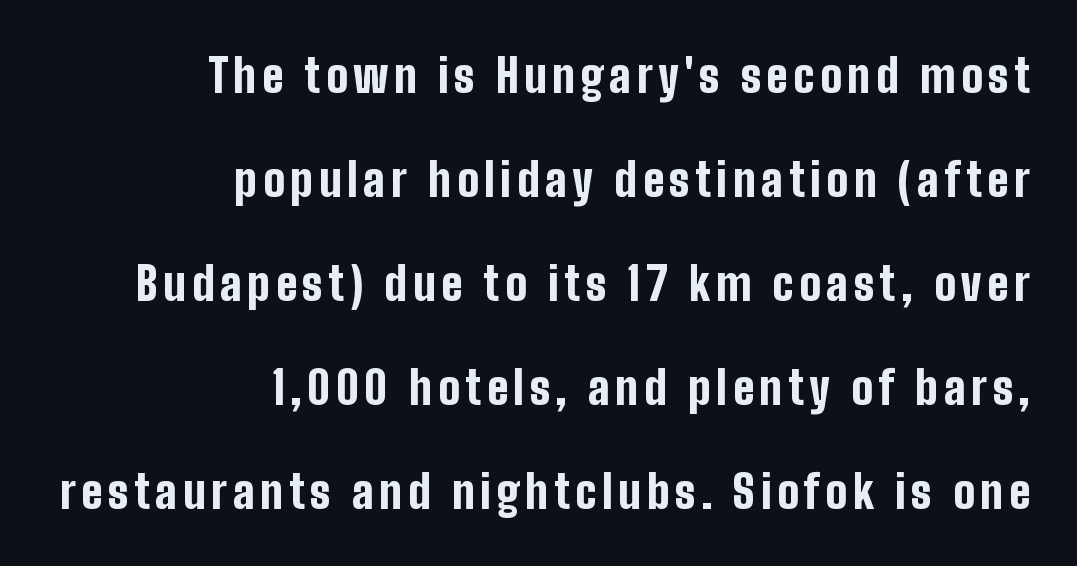
{"serif": "no", "italic": "no", "bold": "yes", "weight": "bold", "width": "condensed", "stroke_contrast": "low", "x_height": "medium", "monospaced": "no", "underline": "no", "align": "right", "line_spacing": "loose", "line_spacing_ratio": 2.26, "glyph_px": 46}
